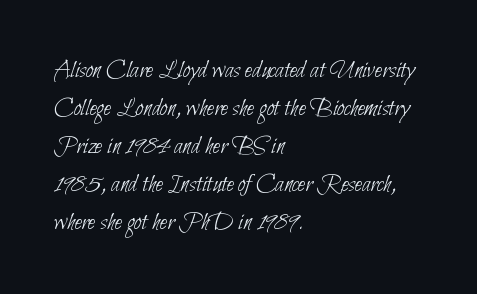
{"bold": "no", "underline": "no", "align": "left", "line_spacing": "normal", "line_spacing_ratio": 1.46, "letter_spacing": "normal", "letter_spacing_em": 0.0, "glyph_px": 26}
